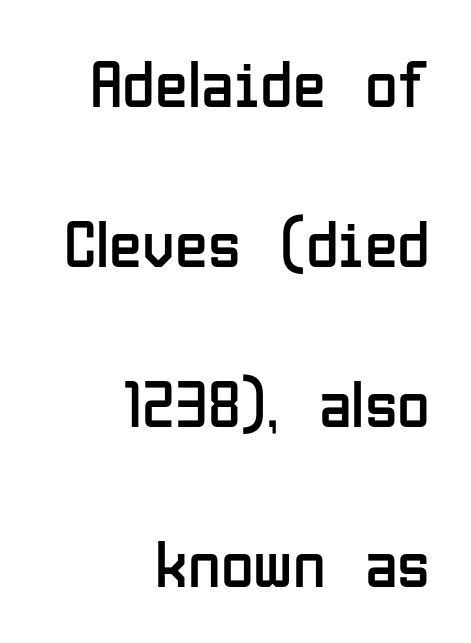
The image shows 67 px regular-weight, condensed sans-serif type, upright; set right-aligned, loose line spacing (2.39x), normal letter spacing, not underlined; low stroke contrast and a medium x-height.
